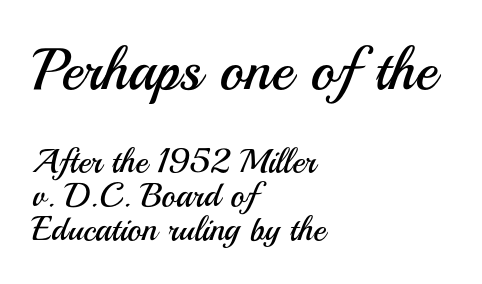
These lines are rendered in a variable-pitch font. Is there much room between lines? No — they nearly touch. Size contrast runs from large at the top to small at the bottom.
